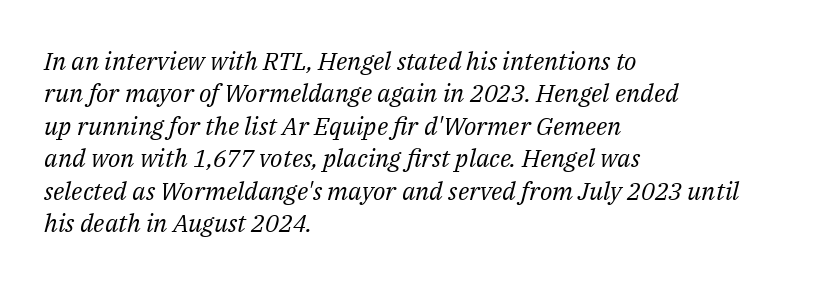
{"italic": "yes", "lean": "right", "slant_degrees": 14, "bold": "no", "underline": "no", "align": "left", "line_spacing": "normal", "line_spacing_ratio": 1.3, "letter_spacing": "normal", "letter_spacing_em": 0.0, "glyph_px": 25}
